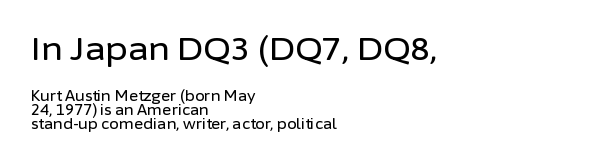
Q: Is the text italic (slanted)? A: No, it is upright.
Q: Is the typeface a serif or a sans-serif typeface? A: Sans-serif.
Q: Is the text underlined? A: No.
Q: How is the paragraph aligned? A: Left-aligned.
Q: Is the spacing between letters normal or unusually wide? A: Normal.
Q: Is the spacing between lines tight, normal or loose? A: Tight.
Q: Which block of text is set in a larger size, the first (top) or the second (bottom)? A: The first (top) one.
Q: Width (condensed, normal, or wide)? A: Normal.
Q: Stroke contrast? A: Low.
Q: x-height? A: Medium.
Q: Monospaced? A: No.
